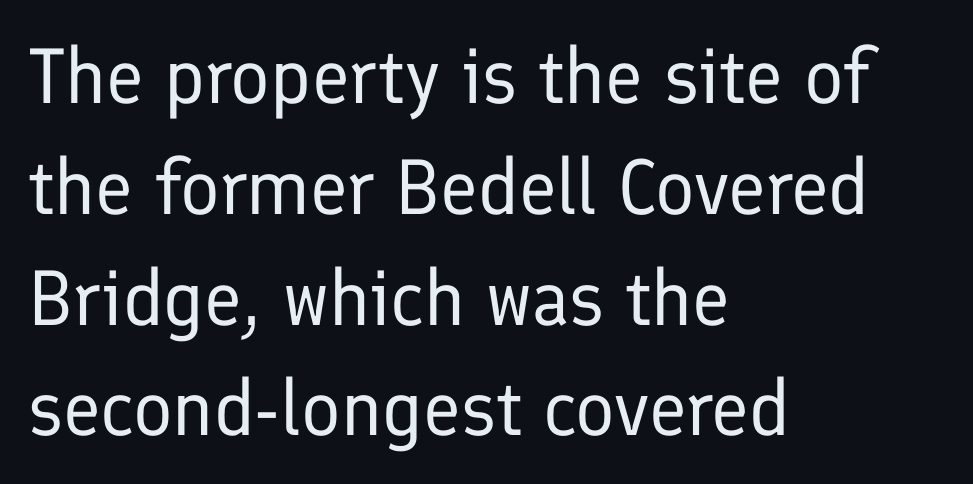
The image shows 78 px regular-weight sans-serif type, upright; set left-aligned, normal line spacing (1.42x), normal letter spacing, not underlined; low stroke contrast and a medium x-height.
